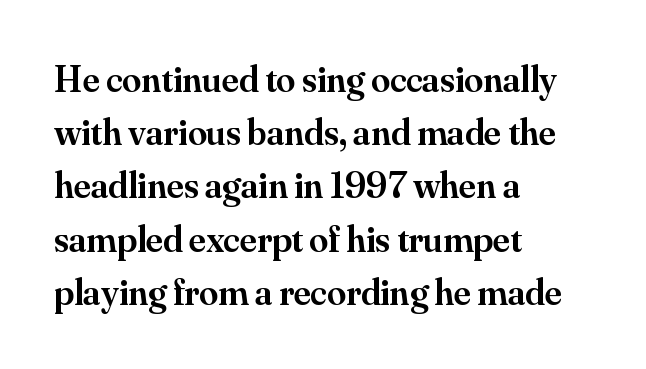
Q: Is the text bold? A: Semi-bold.
Q: Is the text italic (slanted)? A: No, it is upright.
Q: Is the typeface a serif or a sans-serif typeface? A: Serif.
Q: Is the text underlined? A: No.
Q: How is the paragraph aligned? A: Left-aligned.
Q: Is the spacing between letters normal or unusually wide? A: Normal.
Q: Is the spacing between lines tight, normal or loose? A: Normal.
Q: Width (condensed, normal, or wide)? A: Normal.
Q: Stroke contrast? A: Medium.
Q: x-height? A: Small.
Q: Monospaced? A: No.
